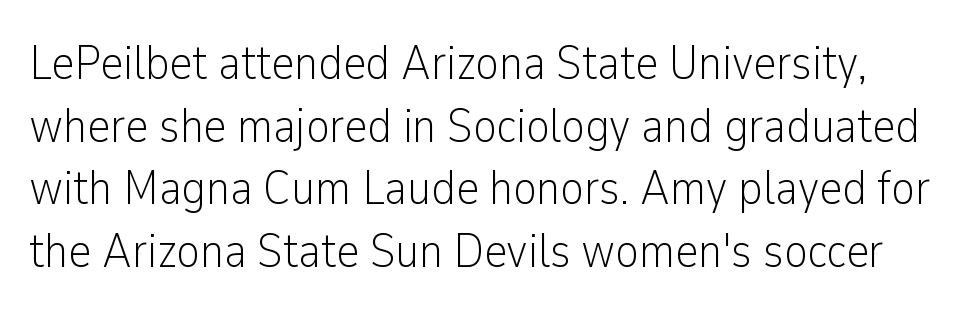
The line-height multiplier appears to be the usual default. Posture: upright roman. The passage shown is typed in a proportional face where columns would drift. The space directly below the letters is spotless. The strokes are not fattened; the text isn't bold. These lines keep a tight, regular rhythm from letter to letter.
